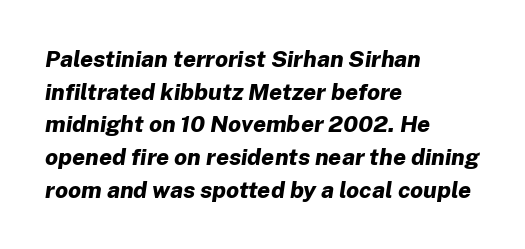
The image shows 23 px bold type, italic (leaning right); set left-aligned, normal line spacing (1.42x), normal letter spacing, not underlined.
